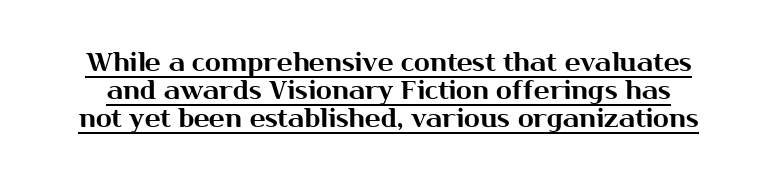
{"italic": "no", "underline": "yes", "line_spacing": "tight", "line_spacing_ratio": 1.08, "letter_spacing": "normal", "letter_spacing_em": 0.0, "glyph_px": 26}
